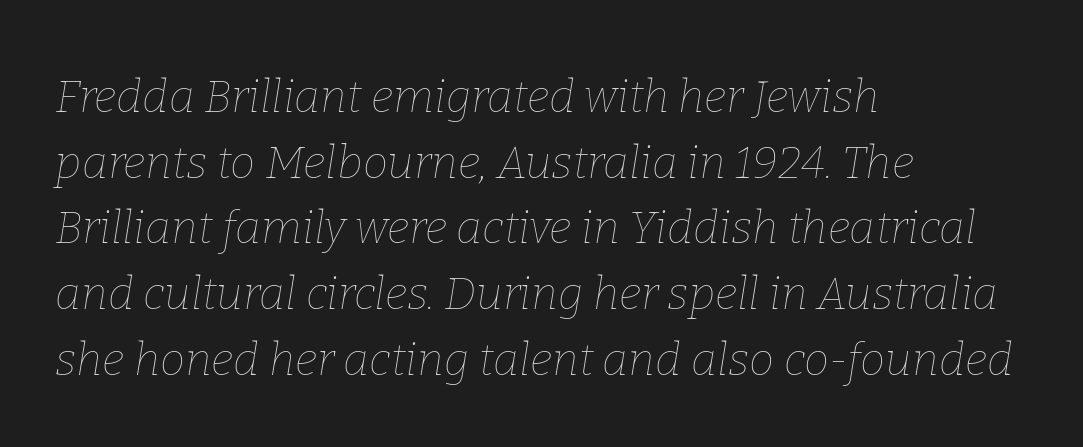
Tracking value appears to be zero — textbook default spacing. Descenders hang freely into open space. Vertical stems look standard width or narrower in stroke. The paragraph shown leans on its left margin. The block of text has a typical density, with ordinary space between rows.
